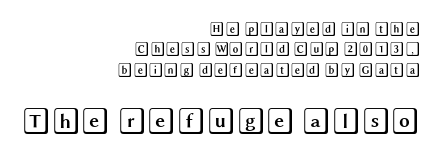
Q: Is the text italic (slanted)? A: No, it is upright.
Q: Is the text underlined? A: No.
Q: How is the paragraph aligned? A: Right-aligned.
Q: Is the spacing between letters normal or unusually wide? A: Normal.
Q: Is the spacing between lines tight, normal or loose? A: Normal.
Q: Which block of text is set in a larger size, the first (top) or the second (bottom)? A: The second (bottom) one.
